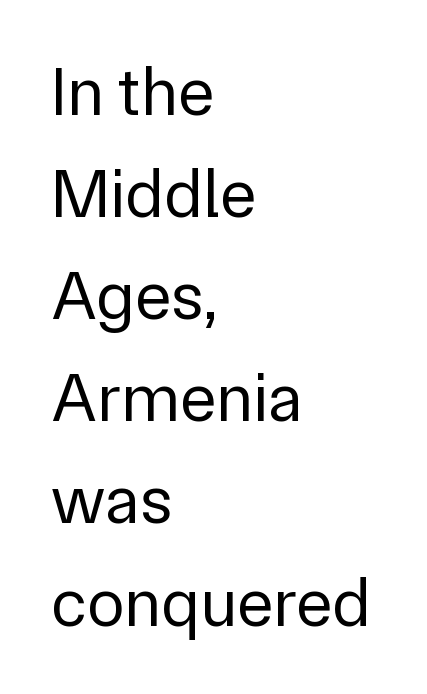
Q: Is the text bold? A: No.
Q: Is the text italic (slanted)? A: No, it is upright.
Q: Is the typeface a serif or a sans-serif typeface? A: Sans-serif.
Q: Is the text underlined? A: No.
Q: How is the paragraph aligned? A: Left-aligned.
Q: Is the spacing between letters normal or unusually wide? A: Normal.
Q: Is the spacing between lines tight, normal or loose? A: Normal.
Q: Width (condensed, normal, or wide)? A: Normal.
Q: Stroke contrast? A: Low.
Q: x-height? A: Medium.
Q: Monospaced? A: No.
